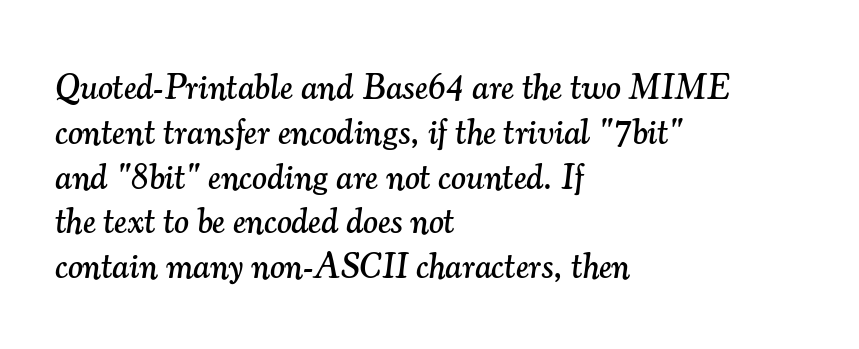
The image shows 35 px serif type, italic (leaning right); set left-aligned, normal line spacing (1.28x), normal letter spacing, not underlined; medium stroke contrast and a small x-height.
